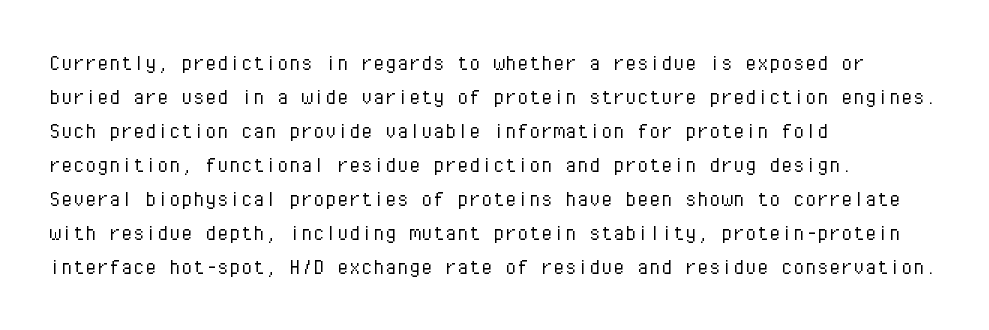
The image shows 24 px text type, upright; set left-aligned, normal line spacing (1.42x), normal letter spacing, not underlined.
